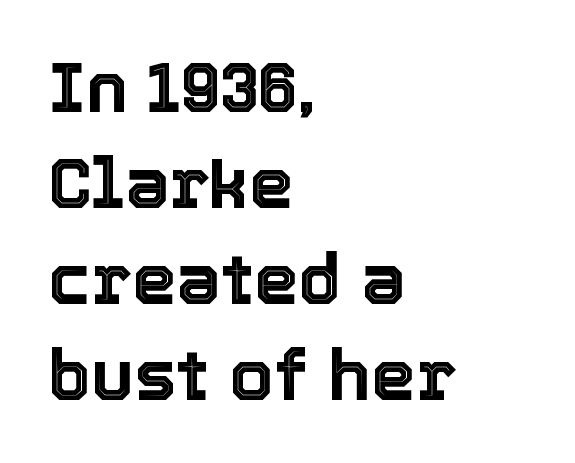
Q: Is the text italic (slanted)? A: No, it is upright.
Q: Is the text underlined? A: No.
Q: How is the paragraph aligned? A: Left-aligned.
Q: Is the spacing between letters normal or unusually wide? A: Normal.
Q: Is the spacing between lines tight, normal or loose? A: Normal.
Q: Width (condensed, normal, or wide)? A: Normal.
Q: x-height? A: Medium.
Q: Monospaced? A: No.
